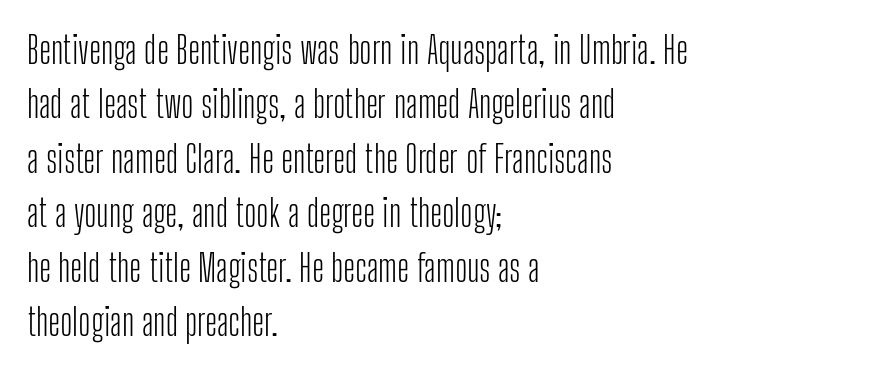
Q: Is the text bold? A: No.
Q: Is the text italic (slanted)? A: No, it is upright.
Q: Is the typeface a serif or a sans-serif typeface? A: Sans-serif.
Q: Is the text underlined? A: No.
Q: How is the paragraph aligned? A: Left-aligned.
Q: Is the spacing between letters normal or unusually wide? A: Normal.
Q: Is the spacing between lines tight, normal or loose? A: Normal.
Q: Width (condensed, normal, or wide)? A: Condensed.
Q: Stroke contrast? A: Low.
Q: x-height? A: Medium.
Q: Monospaced? A: No.
